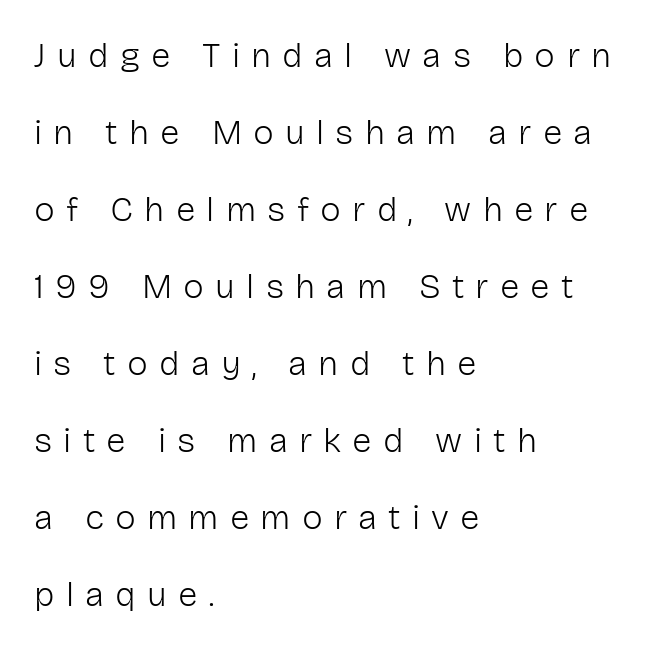
{"serif": "no", "italic": "no", "bold": "no", "weight": "light", "width": "normal", "stroke_contrast": "low", "x_height": "medium", "monospaced": "no", "underline": "no", "align": "left", "line_spacing": "loose", "line_spacing_ratio": 2.2, "letter_spacing": "wide", "letter_spacing_em": 0.32, "glyph_px": 35}
